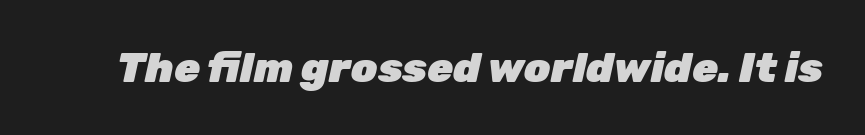
Q: Is the text bold? A: Yes.
Q: Is the text italic (slanted)? A: Yes, it leans right by about 12 degrees.
Q: Is the text underlined? A: No.
Q: Is the spacing between letters normal or unusually wide? A: Normal.
Q: Width (condensed, normal, or wide)? A: Normal.
Q: Stroke contrast? A: Low.
Q: x-height? A: Medium.
Q: Monospaced? A: No.
